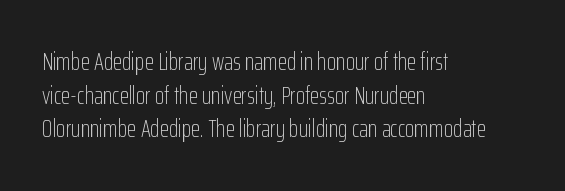
{"italic": "no", "bold": "no", "underline": "no", "align": "left", "line_spacing": "normal", "line_spacing_ratio": 1.4, "letter_spacing": "normal", "letter_spacing_em": 0.0, "glyph_px": 24}
